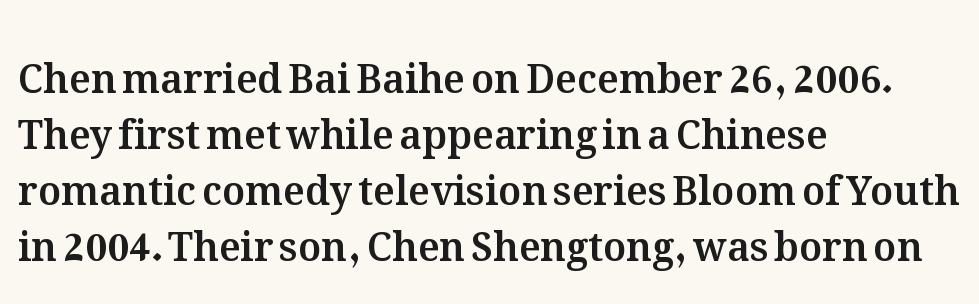
{"italic": "no", "width": "normal", "stroke_contrast": "medium", "x_height": "medium", "monospaced": "no", "underline": "no", "align": "left", "line_spacing": "normal", "line_spacing_ratio": 1.44, "letter_spacing": "normal", "letter_spacing_em": 0.0, "glyph_px": 39}
